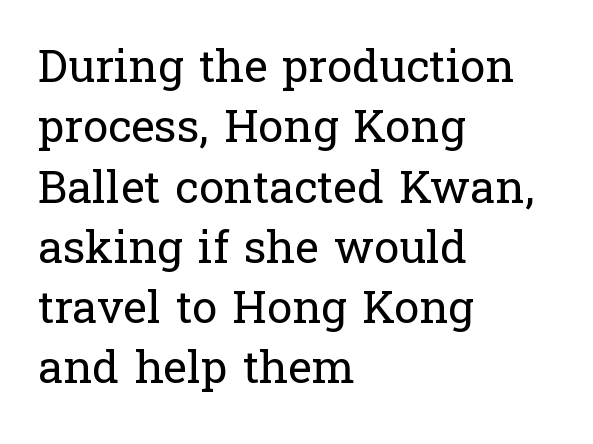
Q: Is the text bold? A: No.
Q: Is the text italic (slanted)? A: No, it is upright.
Q: Is the typeface a serif or a sans-serif typeface? A: Serif.
Q: Is the text underlined? A: No.
Q: How is the paragraph aligned? A: Left-aligned.
Q: Is the spacing between letters normal or unusually wide? A: Normal.
Q: Is the spacing between lines tight, normal or loose? A: Normal.
Q: Width (condensed, normal, or wide)? A: Normal.
Q: Stroke contrast? A: Low.
Q: x-height? A: Medium.
Q: Monospaced? A: No.
